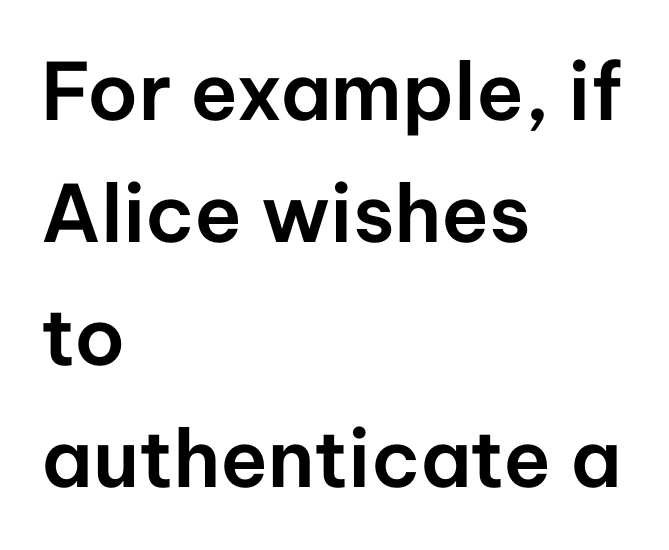
Tracking value appears to be zero — textbook default spacing. This sample has the flowing, uneven cadence of proportional lettering. Underlining? Definitely not there. The lettering stays uniformly vertical, giving the passage a roman look. Look at the bottom of the vertical strokes: they stop flat, with no serifs. The block of text has a typical density, with ordinary space between rows.
